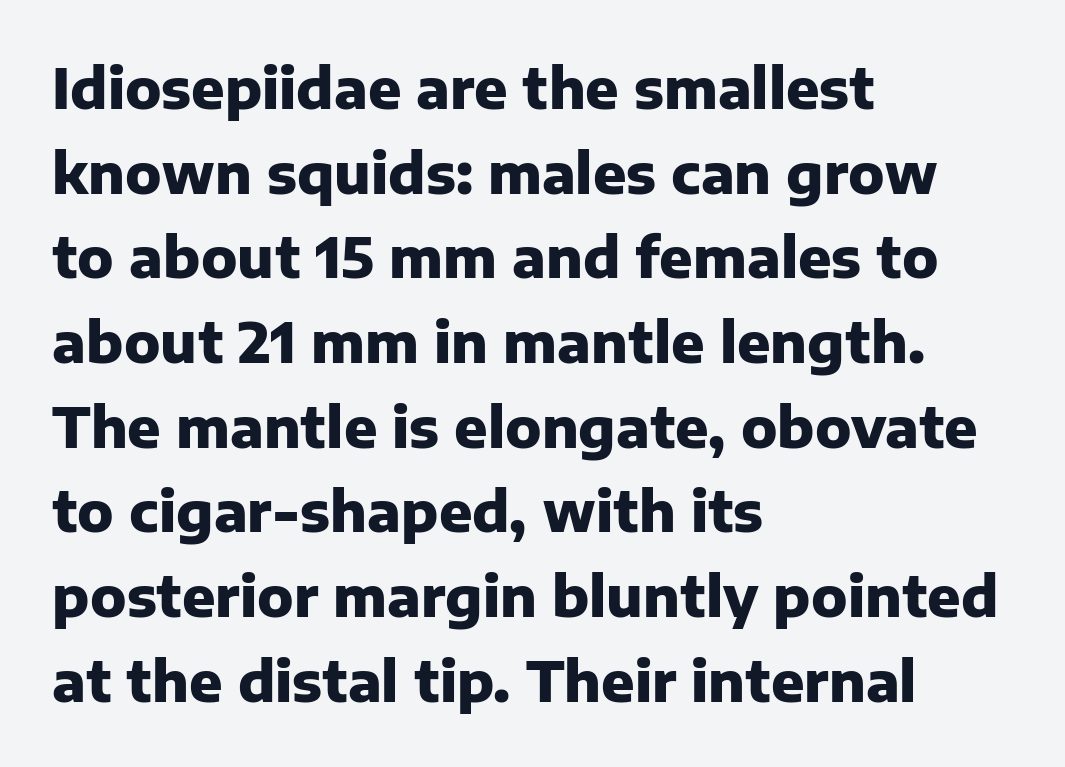
The image shows 55 px heavy sans-serif type, upright; set left-aligned, normal line spacing (1.54x), normal letter spacing, not underlined; low stroke contrast and a medium x-height.
